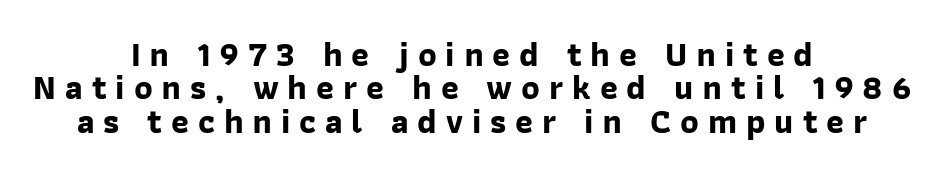
The vertical gap from one line to the next is small. The rag falls on both sides of this text block equally. Weight check: bold — yes, fully. Check the space under the baseline: it is left empty. Nothing sits at the stroke ends, so this counts as sans-serif.
